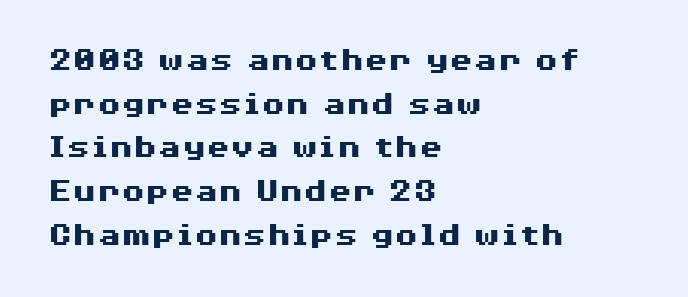
Q: Is the text bold? A: Yes.
Q: Is the text italic (slanted)? A: No, it is upright.
Q: Is the typeface a serif or a sans-serif typeface? A: Sans-serif.
Q: Is the text underlined? A: No.
Q: How is the paragraph aligned? A: Left-aligned.
Q: Is the spacing between letters normal or unusually wide? A: Normal.
Q: Is the spacing between lines tight, normal or loose? A: Normal.
Q: Width (condensed, normal, or wide)? A: Wide.
Q: Stroke contrast? A: Medium.
Q: x-height? A: Medium.
Q: Monospaced? A: No.
